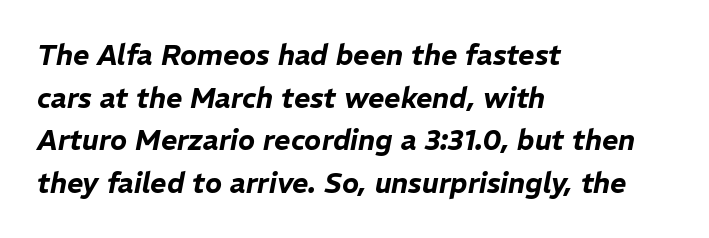
{"italic": "yes", "lean": "right", "slant_degrees": 11, "width": "normal", "stroke_contrast": "low", "x_height": "medium", "monospaced": "no", "underline": "no", "align": "left", "line_spacing": "normal", "line_spacing_ratio": 1.52, "letter_spacing": "normal", "letter_spacing_em": 0.0, "glyph_px": 28}
